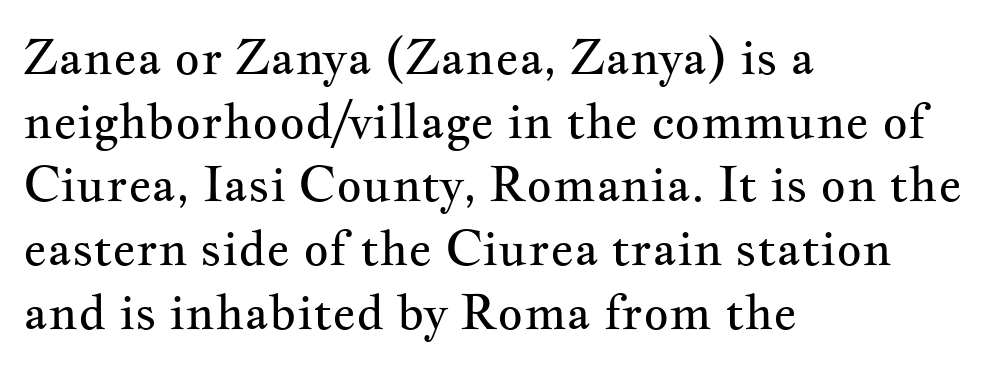
{"serif": "yes", "italic": "no", "bold": "no", "weight": "regular", "width": "wide", "stroke_contrast": "medium", "x_height": "small", "monospaced": "no", "underline": "no", "align": "left", "line_spacing": "normal", "line_spacing_ratio": 1.3, "letter_spacing": "normal", "letter_spacing_em": 0.0, "glyph_px": 49}
